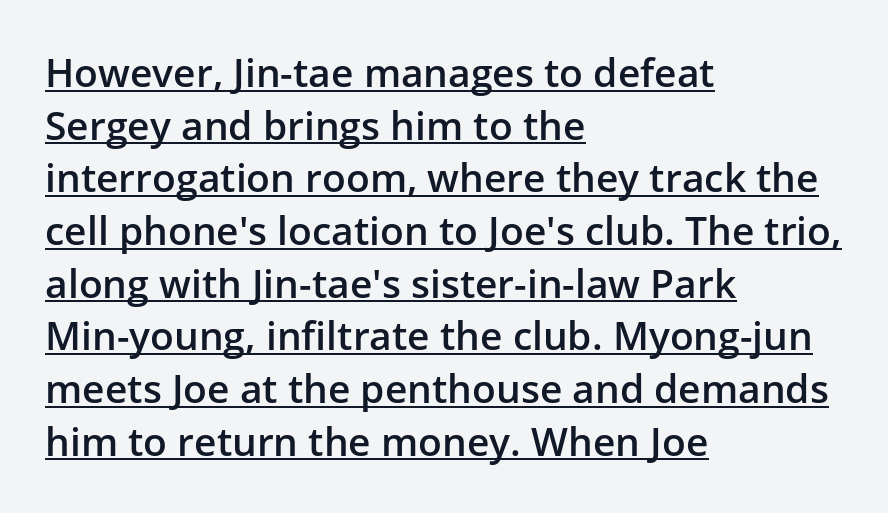
{"serif": "no", "italic": "no", "bold": "semi", "weight": "semibold", "width": "normal", "stroke_contrast": "low", "x_height": "medium", "monospaced": "no", "underline": "yes", "align": "left", "line_spacing": "normal", "line_spacing_ratio": 1.35, "letter_spacing": "normal", "letter_spacing_em": 0.0, "glyph_px": 39}
